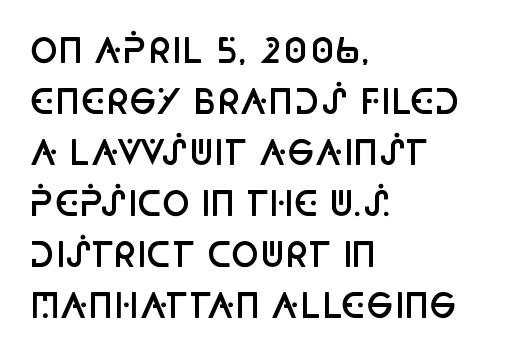
Baseline-to-baseline distance is the conventional proportion of letter height. The rendering uses natural spacing where letterforms have individual widths. The text was rendered using a sans face with plain stroke endings. This sample uses plain, unmodified letter spacing. The font is running at a semibold setting, under full bold.
